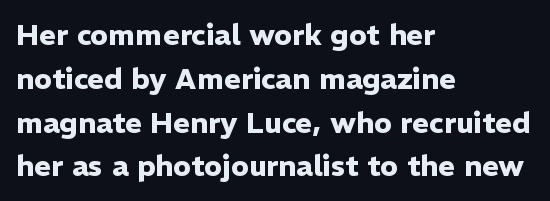
{"serif": "no", "italic": "no", "bold": "yes", "weight": "heavy", "width": "normal", "stroke_contrast": "low", "x_height": "medium", "monospaced": "no", "underline": "no", "align": "left", "line_spacing": "normal", "line_spacing_ratio": 1.51, "letter_spacing": "normal", "letter_spacing_em": 0.0, "glyph_px": 29}
